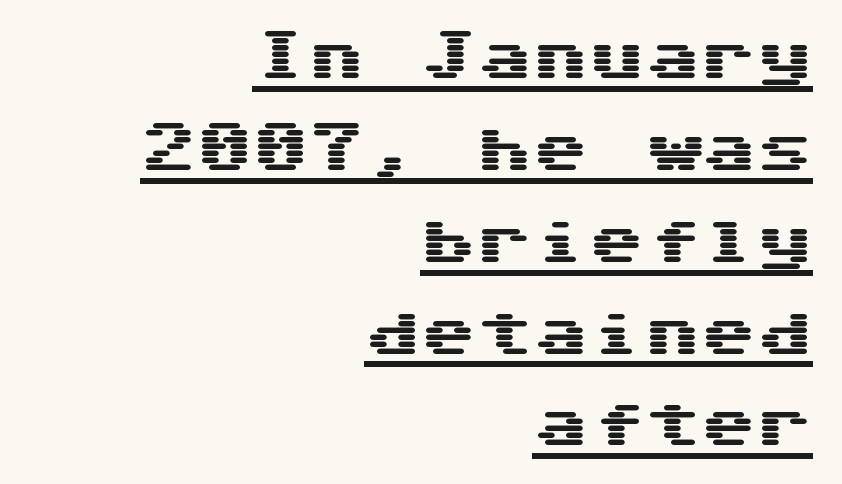
The lines sit at an ordinary, default distance from one another. The rendering keeps characters at their native spacing. Notice how a bar underscores the lettering throughout. Letterform terminals end flat and unadorned throughout the passage.
